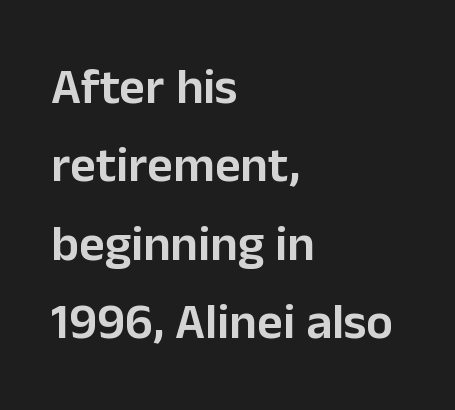
{"serif": "no", "italic": "no", "bold": "semi", "weight": "semibold", "width": "normal", "stroke_contrast": "low", "x_height": "medium", "monospaced": "no", "underline": "no", "align": "left", "line_spacing": "normal", "line_spacing_ratio": 1.57, "letter_spacing": "normal", "letter_spacing_em": 0.0, "glyph_px": 50}
